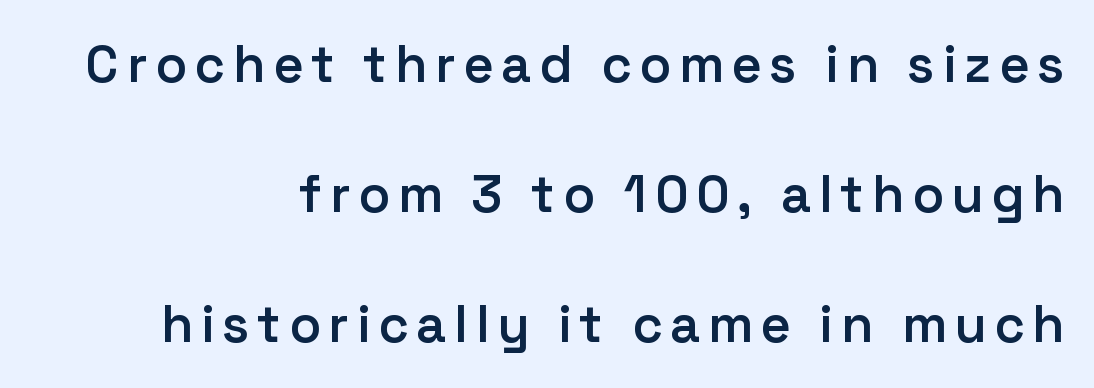
{"serif": "no", "italic": "no", "bold": "semi", "weight": "semibold", "width": "normal", "stroke_contrast": "low", "x_height": "medium", "monospaced": "no", "underline": "no", "align": "right", "line_spacing": "loose", "line_spacing_ratio": 2.5, "glyph_px": 52}
